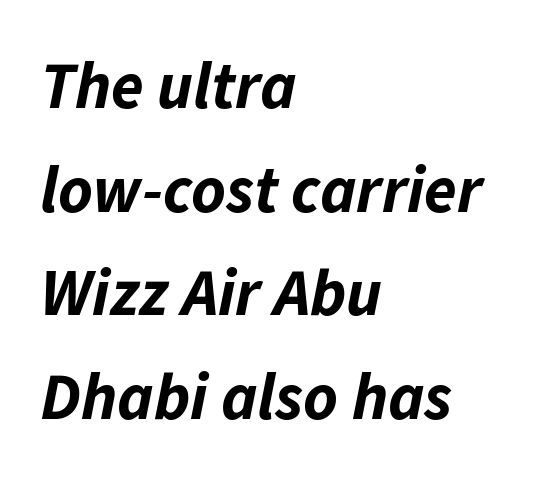
Q: Is the text bold? A: Yes.
Q: Is the text italic (slanted)? A: Yes, it leans right by about 11 degrees.
Q: Is the text underlined? A: No.
Q: How is the paragraph aligned? A: Left-aligned.
Q: Is the spacing between letters normal or unusually wide? A: Normal.
Q: Is the spacing between lines tight, normal or loose? A: Normal.
Q: Width (condensed, normal, or wide)? A: Normal.
Q: Stroke contrast? A: Low.
Q: x-height? A: Medium.
Q: Monospaced? A: No.
